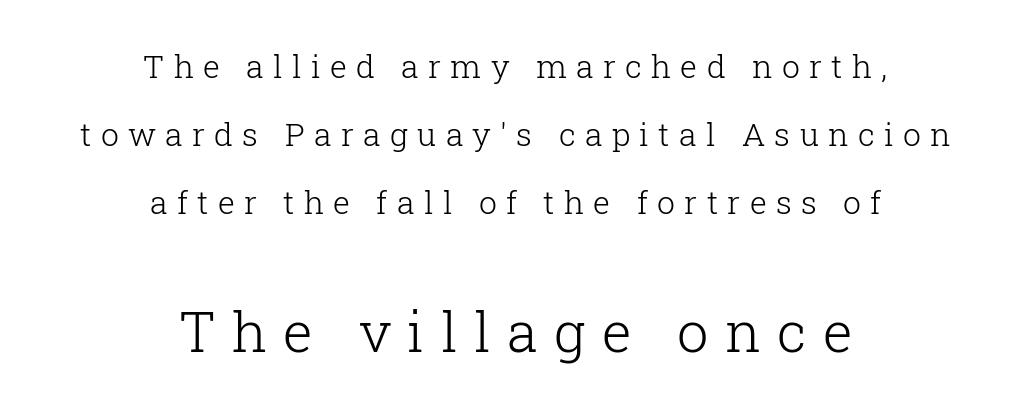
The image shows 56 px light serif type, upright; set centered, loose line spacing (2.13x), unusually wide letter spacing (+0.29 em), not underlined; the second (bottom) block is 1.75x larger; low stroke contrast and a medium x-height.
